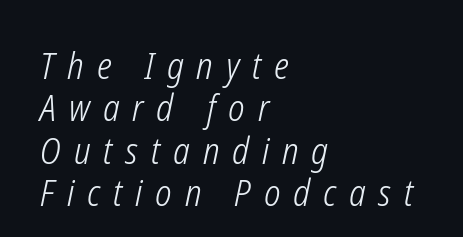
The image shows 36 px light, condensed type, italic (leaning right); set left-aligned, line spacing 1.18x, unusually wide letter spacing (+0.36 em), not underlined; low stroke contrast and a medium x-height.
